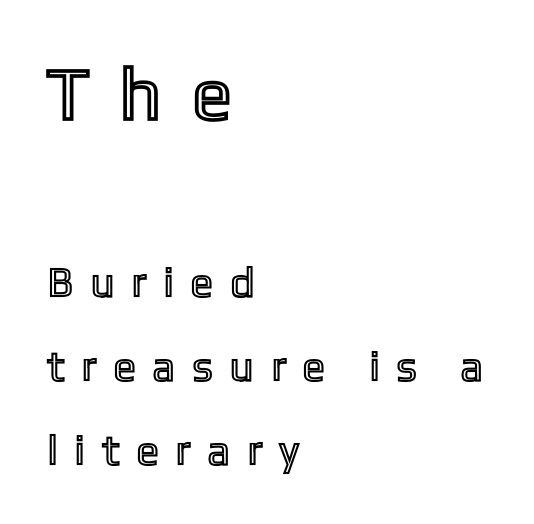
The image shows 74 px condensed type, upright; set left-aligned, loose line spacing (2.0x), unusually wide letter spacing (+0.48 em), not underlined; the first (top) block is 1.76x larger; a medium x-height.
